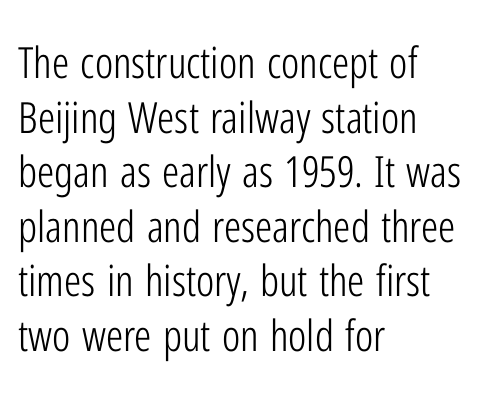
{"serif": "no", "italic": "no", "bold": "no", "weight": "light", "width": "condensed", "stroke_contrast": "low", "x_height": "medium", "monospaced": "no", "underline": "no", "align": "left", "line_spacing": "normal", "line_spacing_ratio": 1.27, "letter_spacing": "normal", "letter_spacing_em": 0.0, "glyph_px": 43}
